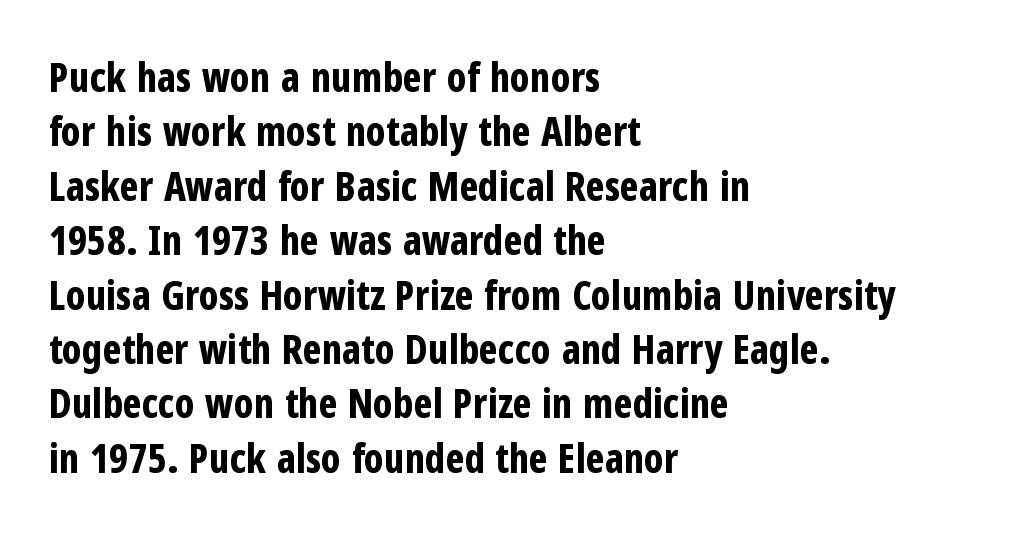
The image shows 40 px bold, condensed sans-serif type, upright; set left-aligned, normal line spacing (1.36x), normal letter spacing, not underlined; low stroke contrast and a medium x-height.
